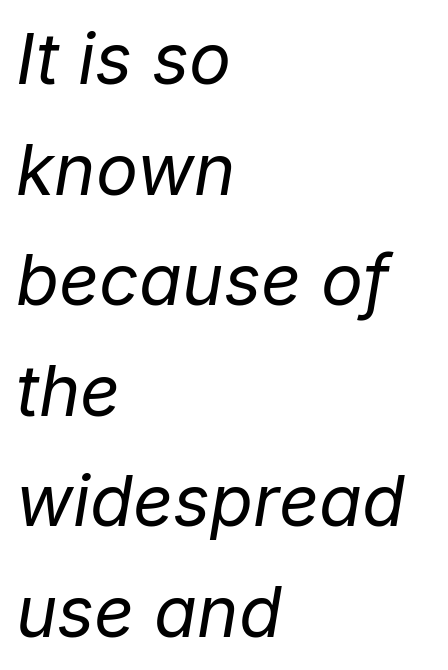
The image shows 70 px regular-weight type, italic (leaning right); set left-aligned, normal line spacing (1.58x), normal letter spacing, not underlined; low stroke contrast and a medium x-height.
